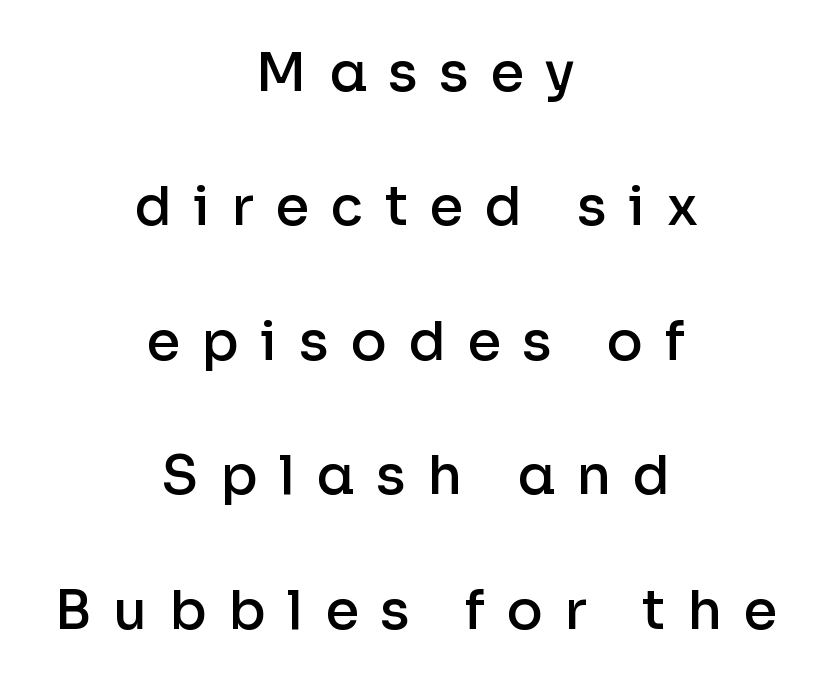
{"serif": "no", "italic": "no", "bold": "semi", "weight": "semibold", "width": "normal", "stroke_contrast": "low", "x_height": "medium", "monospaced": "no", "underline": "no", "align": "center", "line_spacing": "loose", "line_spacing_ratio": 2.49, "letter_spacing": "wide", "letter_spacing_em": 0.4, "glyph_px": 54}
